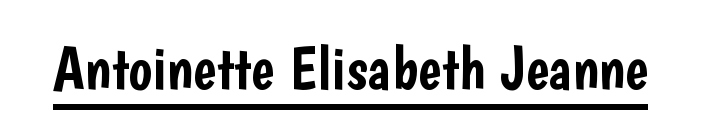
Q: Is the text italic (slanted)? A: No, it is upright.
Q: Is the typeface a serif or a sans-serif typeface? A: Sans-serif.
Q: Is the text underlined? A: Yes.
Q: Is the spacing between letters normal or unusually wide? A: Normal.
Q: Width (condensed, normal, or wide)? A: Condensed.
Q: Stroke contrast? A: Low.
Q: x-height? A: Medium.
Q: Monospaced? A: No.
